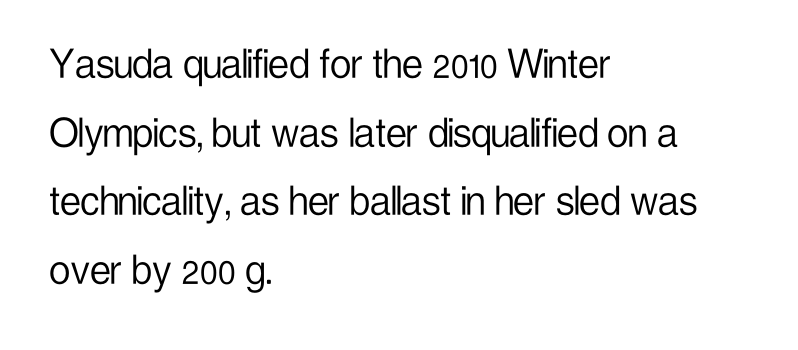
{"serif": "no", "italic": "no", "bold": "no", "weight": "light", "width": "condensed", "stroke_contrast": "low", "x_height": "medium", "monospaced": "no", "underline": "no", "align": "left", "line_spacing": "normal", "line_spacing_ratio": 1.46, "letter_spacing": "normal", "letter_spacing_em": 0.0, "glyph_px": 47}
